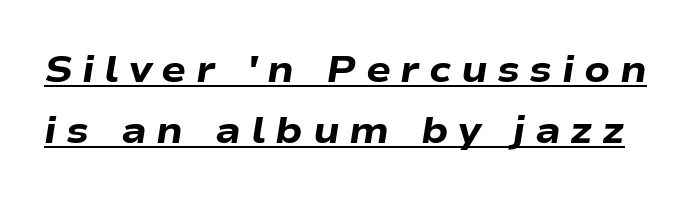
{"italic": "yes", "lean": "right", "slant_degrees": 9, "bold": "yes", "weight": "heavy", "width": "wide", "stroke_contrast": "low", "x_height": "medium", "monospaced": "no", "underline": "yes", "line_spacing": "normal", "line_spacing_ratio": 1.66, "letter_spacing": "wide", "letter_spacing_em": 0.26, "glyph_px": 37}
